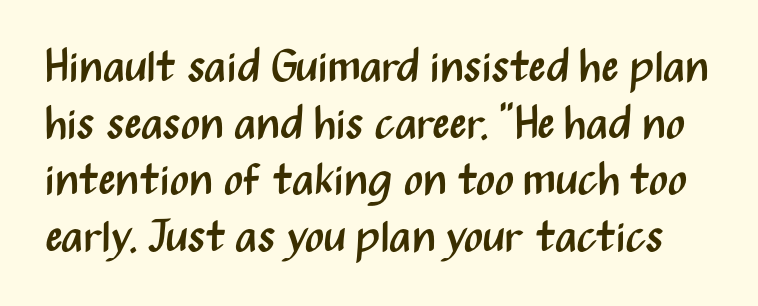
Descender tails drop into unmarked territory. Proportional: the letters do not fall into vertical columns. Is there much room between lines? A standard amount, neither cramped nor airy. Observe the ordinary spacing: letters are neighbours, not strangers. The font family rendered here belongs to the sans-serif group.
